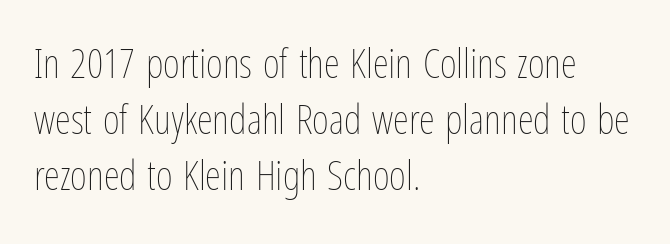
{"italic": "no", "bold": "no", "weight": "thin", "width": "condensed", "stroke_contrast": "low", "x_height": "medium", "monospaced": "no", "underline": "no", "align": "left", "line_spacing": "normal", "line_spacing_ratio": 1.37, "letter_spacing": "normal", "letter_spacing_em": 0.0, "glyph_px": 41}
